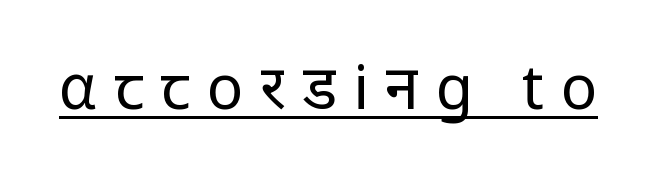
Q: Is the text bold? A: No.
Q: Is the text italic (slanted)? A: No, it is upright.
Q: Is the typeface a serif or a sans-serif typeface? A: Sans-serif.
Q: Is the text underlined? A: Yes.
Q: Is the spacing between letters normal or unusually wide? A: Unusually wide.
Q: Width (condensed, normal, or wide)? A: Normal.
Q: Stroke contrast? A: Low.
Q: x-height? A: Medium.
Q: Monospaced? A: No.
